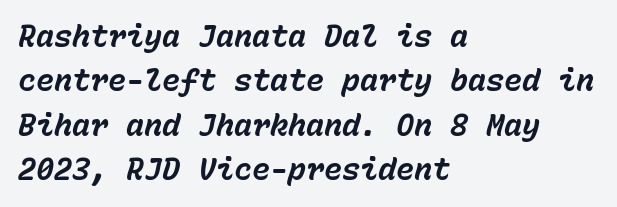
Regular leading. The rag falls on the right side of this text block. Short note: letters normally spaced. Monospaced: the letters line up in strict vertical columns. Italic: yes, the glyphs are oblique. Letters rest on an invisible, unmarked baseline.
